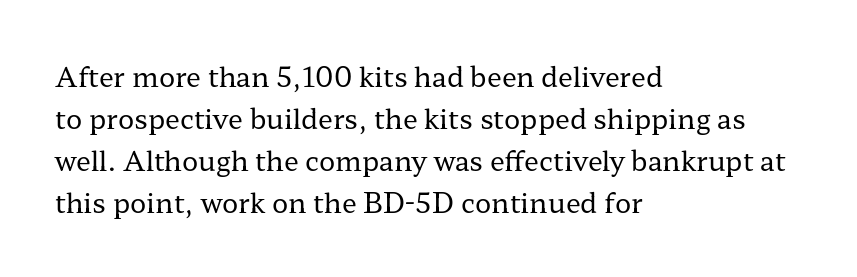
The image shows 27 px text type, upright; set left-aligned, normal line spacing (1.56x), normal letter spacing, not underlined.
